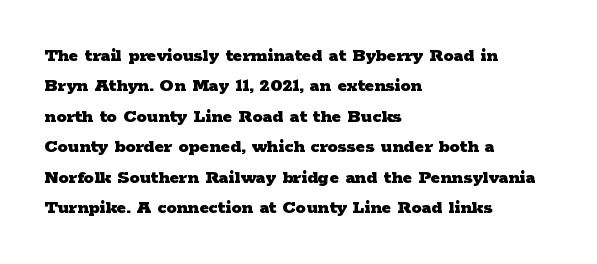
Heavy, bold letterforms. The rendering anchors every line to the left-hand side. The line-height multiplier appears to be the usual default. Style check: upright. There is no visible air inserted between adjacent glyphs. Descenders hang freely into open space.
